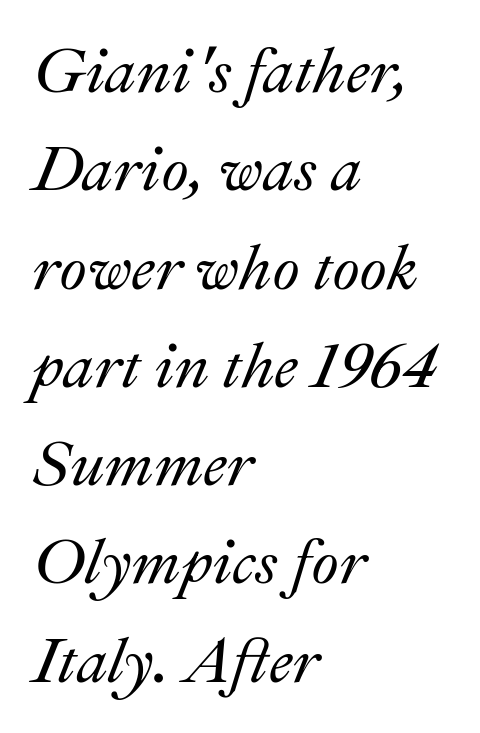
Compared with a centered layout, this one pins lines to the left instead. Characters are canted at an angle relative to the baseline's perpendicular. Interline gaps are of average width in this sample. Think of a printed novel: that variable character pitch is what you see here. Underlining? Definitely not there.
